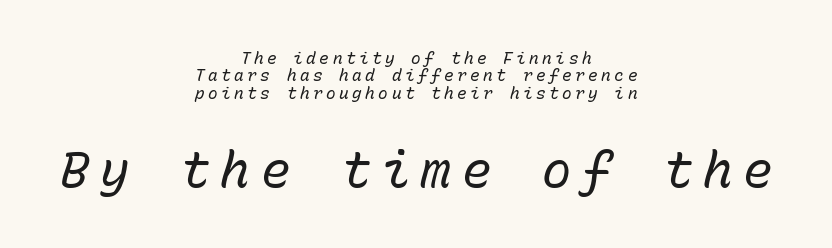
The image shows 49 px regular-weight type, italic (leaning right), monospaced; set centered, tight line spacing (1.09x), unusually wide letter spacing (+0.22 em), not underlined; the second (bottom) block is 3.06x larger; low stroke contrast and a medium x-height.
